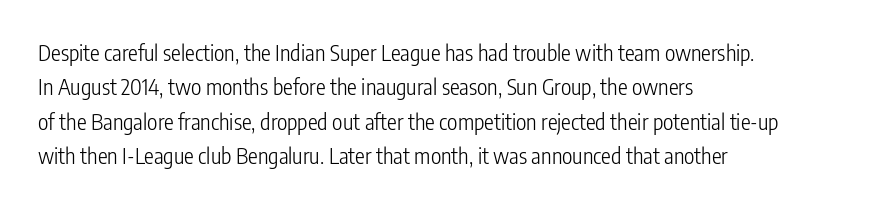
The specimen reads as upright at a glance. Is the stroke heavy? The answer is a plain regular-or-lighter. Clear beneath every line of the passage. Notice how descenders clear the ascenders below comfortably — that's standard leading.
